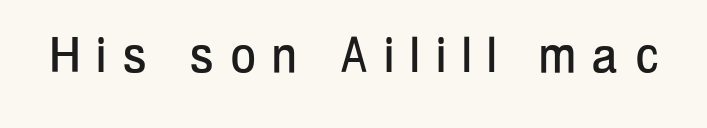
Q: Is the text italic (slanted)? A: No, it is upright.
Q: Is the typeface a serif or a sans-serif typeface? A: Sans-serif.
Q: Is the text underlined? A: No.
Q: Is the spacing between letters normal or unusually wide? A: Unusually wide.
Q: Width (condensed, normal, or wide)? A: Condensed.
Q: Stroke contrast? A: Low.
Q: x-height? A: Medium.
Q: Monospaced? A: No.
